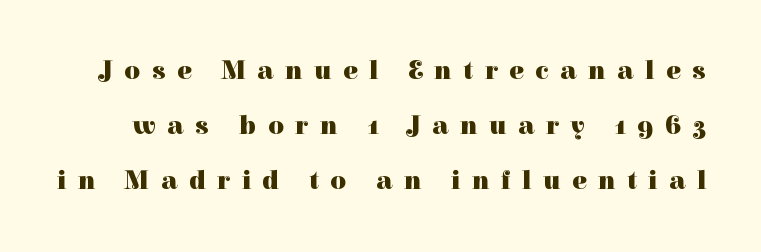
Line spacing here is loose. You can tell it's not italic because the verticals are truly vertical. Nobody drew a line under any word here. In terms of letterspacing, this is a distinctly airy, spread setting. You'd pick this weight for a headline — it's a proper bold.
